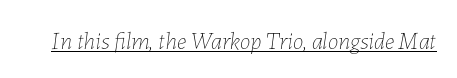
Q: Is the text bold? A: No.
Q: Is the text italic (slanted)? A: Yes, it leans right by about 7 degrees.
Q: Is the text underlined? A: Yes.
Q: Is the spacing between letters normal or unusually wide? A: Normal.
